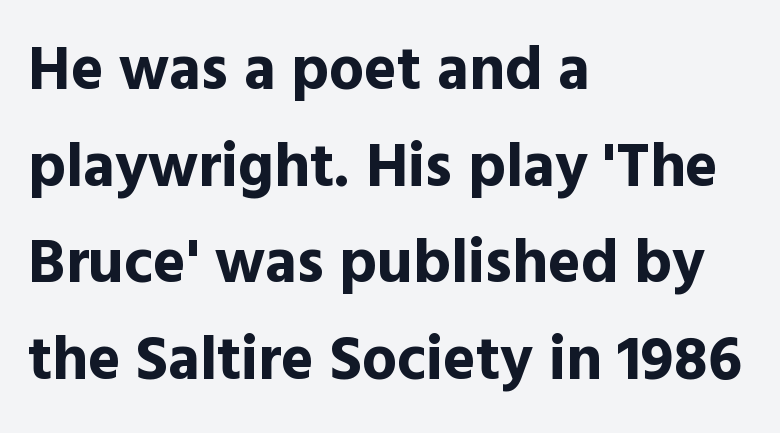
Q: Is the text bold? A: Yes.
Q: Is the text italic (slanted)? A: No, it is upright.
Q: Is the typeface a serif or a sans-serif typeface? A: Sans-serif.
Q: Is the text underlined? A: No.
Q: How is the paragraph aligned? A: Left-aligned.
Q: Is the spacing between letters normal or unusually wide? A: Normal.
Q: Is the spacing between lines tight, normal or loose? A: Normal.
Q: Width (condensed, normal, or wide)? A: Normal.
Q: x-height? A: Medium.
Q: Monospaced? A: No.
